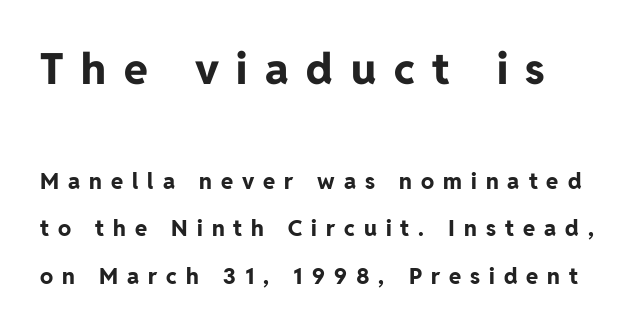
Q: Is the text bold? A: Yes.
Q: Is the text italic (slanted)? A: No, it is upright.
Q: Is the typeface a serif or a sans-serif typeface? A: Sans-serif.
Q: Is the text underlined? A: No.
Q: Is the spacing between letters normal or unusually wide? A: Unusually wide.
Q: Is the spacing between lines tight, normal or loose? A: Loose.
Q: Which block of text is set in a larger size, the first (top) or the second (bottom)? A: The first (top) one.
Q: Width (condensed, normal, or wide)? A: Normal.
Q: Stroke contrast? A: Low.
Q: x-height? A: Medium.
Q: Monospaced? A: No.
